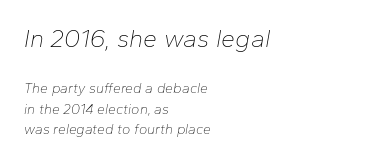
On a weight scale, this lands at 450 or below. Teacher's note: observe the even left margin — that is flush-left alignment. Quick note: underline off. The passage shown begins with its larger block and ends with its smaller one. You can tell it's italic because the verticals aren't actually vertical.
